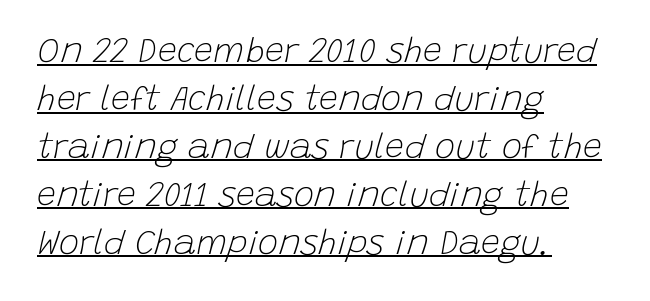
{"italic": "yes", "lean": "right", "slant_degrees": 15, "bold": "no", "weight": "light", "width": "normal", "stroke_contrast": "low", "x_height": "large", "monospaced": "no", "underline": "yes", "align": "left", "line_spacing": "normal", "line_spacing_ratio": 1.41, "letter_spacing": "normal", "letter_spacing_em": 0.0, "glyph_px": 34}
